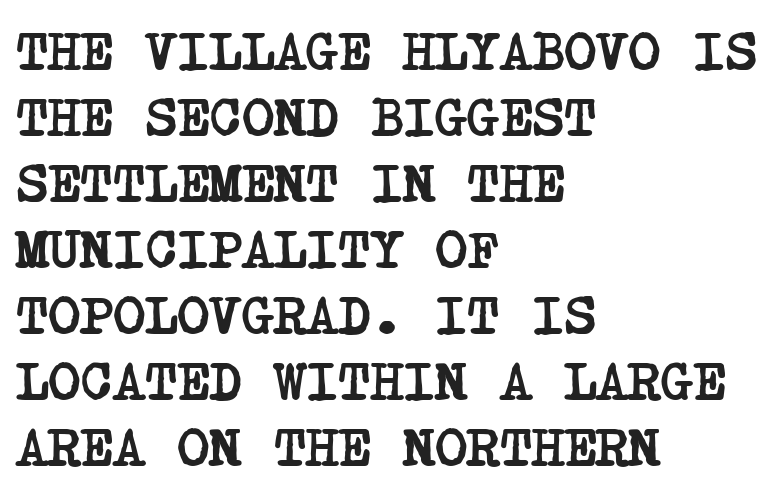
The image shows 55 px semibold, condensed serif type; set left-aligned, line spacing 1.2x, normal letter spacing, not underlined; low stroke contrast and a large x-height.
